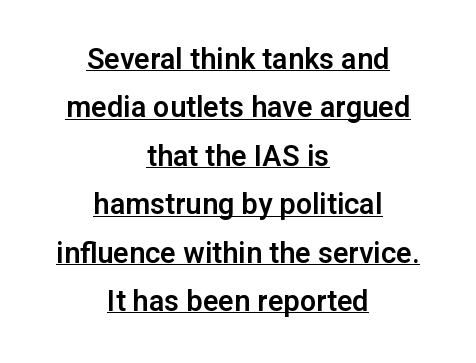
The image shows 29 px sans-serif type, upright; set centered, normal line spacing (1.67x), normal letter spacing, underlined; low stroke contrast and a medium x-height.
